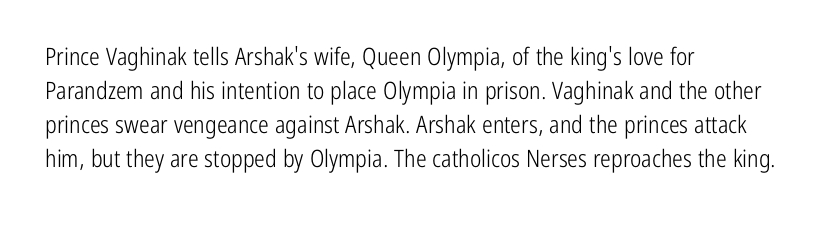
The image shows 24 px text type, upright; set left-aligned, normal line spacing (1.42x), normal letter spacing, not underlined.
